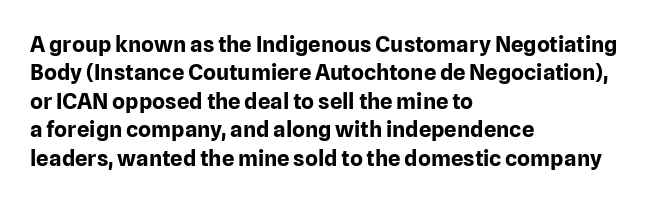
This is the regular roman posture of the typeface. The lines in this sample share a left origin and differ only in where they stop. Standard letterfit; no display-style spreading of the glyphs. Heavy-handed strokes throughout: this text is bold. The space directly below the letters is spotless.
